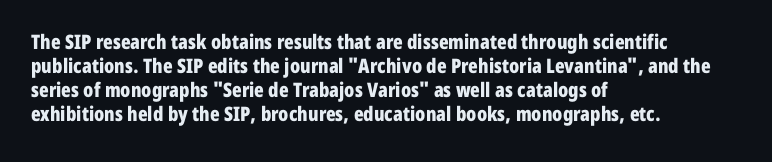
The image shows 20 px bold type, upright; set left-aligned, line spacing 1.2x, normal letter spacing, not underlined.
